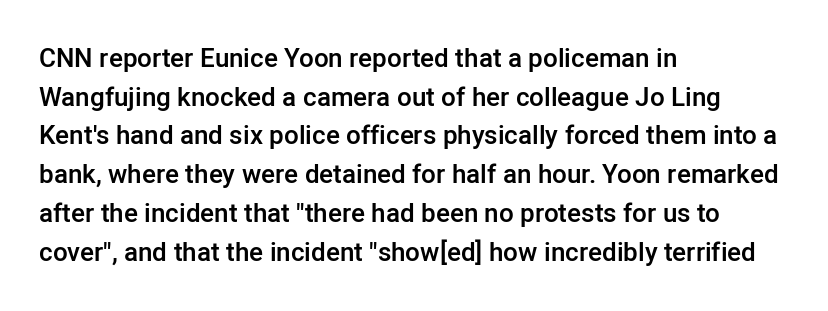
{"italic": "no", "bold": "semi", "underline": "no", "align": "left", "line_spacing": "normal", "line_spacing_ratio": 1.49, "letter_spacing": "normal", "letter_spacing_em": 0.0, "glyph_px": 26}
